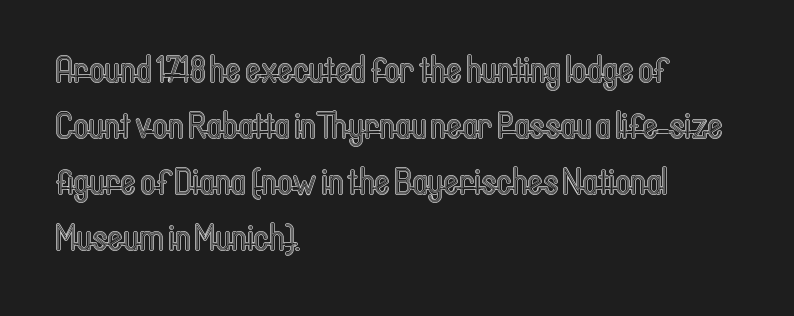
The image shows 37 px condensed type, upright; set left-aligned, normal line spacing (1.51x), normal letter spacing, not underlined; a medium x-height.
